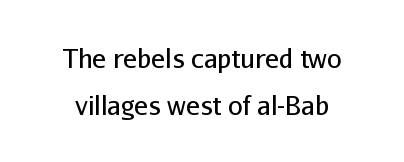
The letterforms sit shoulder to shoulder at normal distance. Unbolded letterforms with no extra heft. The typography opts for an upright posture over an oblique one. The area under the type is left untouched.
